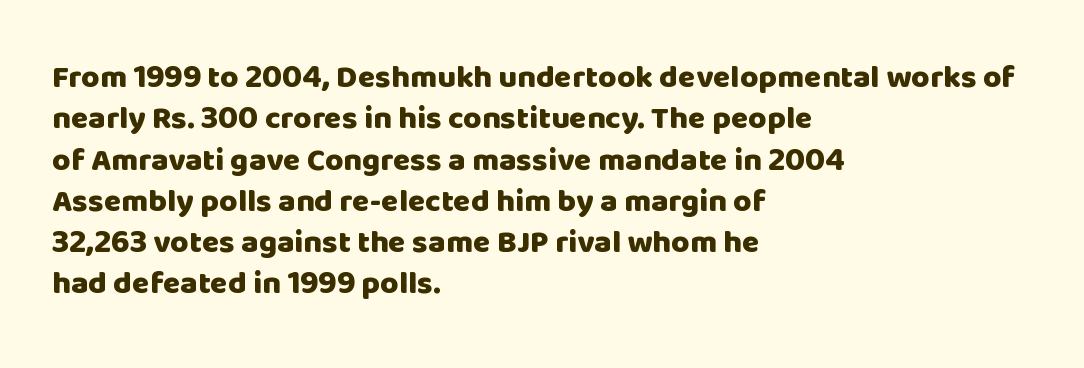
Q: Is the text bold? A: Yes.
Q: Is the text italic (slanted)? A: No, it is upright.
Q: Is the typeface a serif or a sans-serif typeface? A: Sans-serif.
Q: Is the text underlined? A: No.
Q: How is the paragraph aligned? A: Left-aligned.
Q: Is the spacing between letters normal or unusually wide? A: Normal.
Q: Is the spacing between lines tight, normal or loose? A: Normal.
Q: Width (condensed, normal, or wide)? A: Normal.
Q: Stroke contrast? A: Low.
Q: x-height? A: Large.
Q: Monospaced? A: No.
